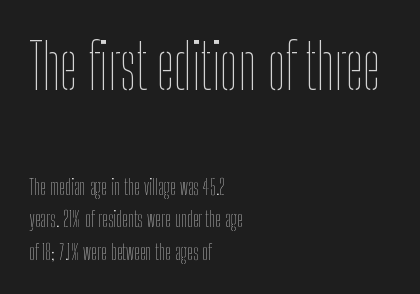
Q: Is the text bold? A: No.
Q: Is the text italic (slanted)? A: No, it is upright.
Q: Is the text underlined? A: No.
Q: How is the paragraph aligned? A: Left-aligned.
Q: Is the spacing between letters normal or unusually wide? A: Normal.
Q: Is the spacing between lines tight, normal or loose? A: Normal.
Q: Which block of text is set in a larger size, the first (top) or the second (bottom)? A: The first (top) one.
Q: Width (condensed, normal, or wide)? A: Condensed.
Q: Stroke contrast? A: Low.
Q: x-height? A: Medium.
Q: Monospaced? A: No.
